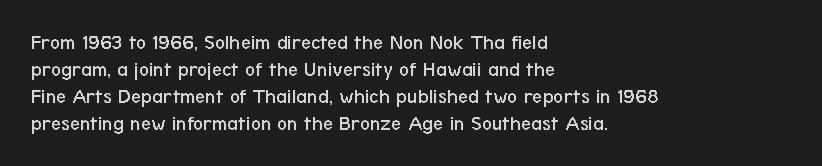
The image shows 22 px text type, upright; set left-aligned, line spacing 1.22x, normal letter spacing, not underlined.
